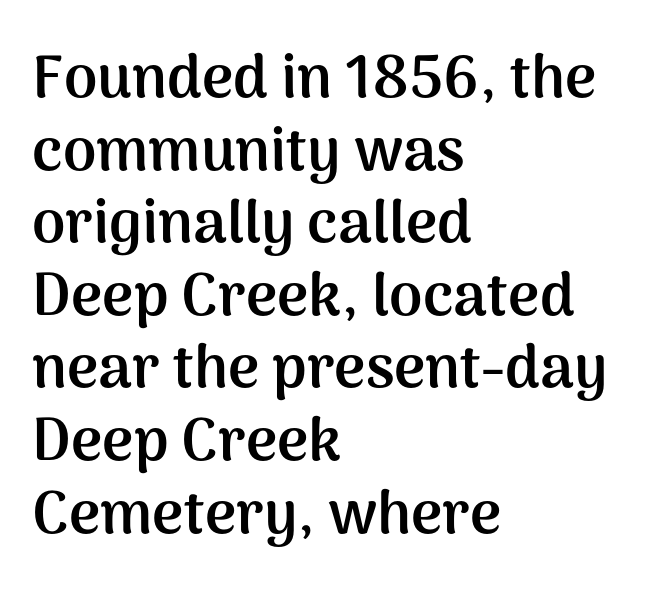
Italic: no, the glyphs are upright roman. The strip under each line holds only bare page. Classification — sans serif. Heavy, bold letterforms. The ragged edge is on the right, which tells us the setting is flush left.
